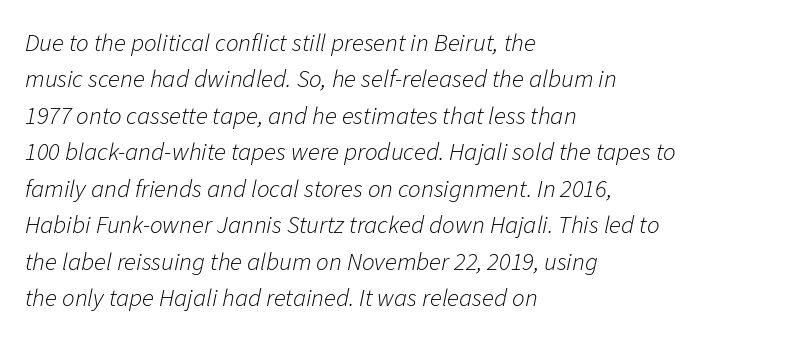
The typesetter chose a ragged-right arrangement here. Inter-character spacing is left at the font's built-in metrics. Compared with a typical body face, this is equally light or lighter still. Emphasis-style slanted type is in use. Just letters on the line, the space beneath them empty. The leading is moderate, giving the passage an even texture.
